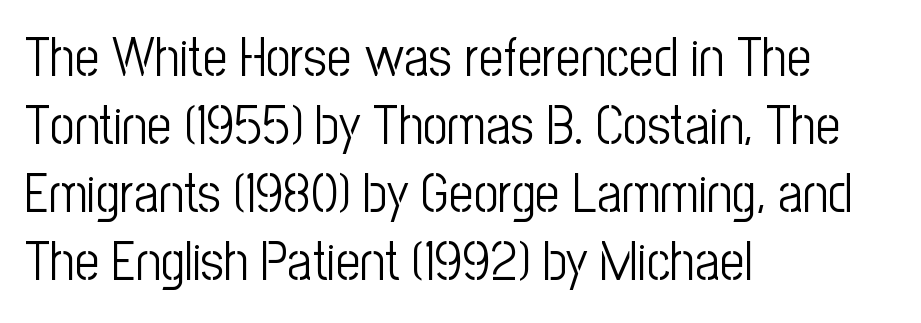
Unlike italic type, these characters show no tilt at all. The area under the type is left untouched. Words appear dense and cohesive because spacing is normal. The typesetting does not lean heavy: it is not bold. Think of a printed novel: that variable character pitch is what you see here. Short and long lines alike share a common starting point at left.
